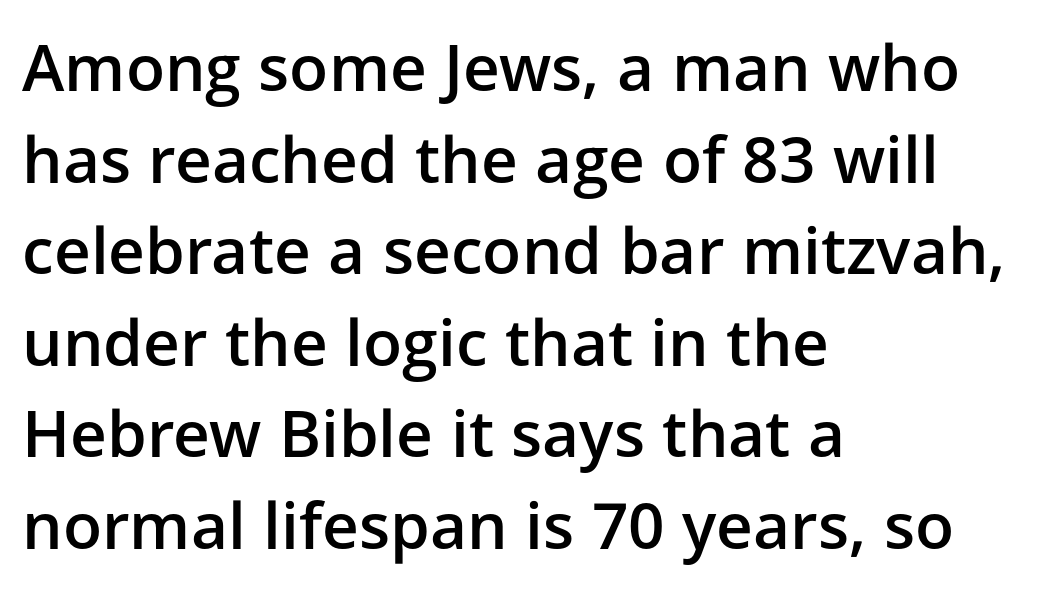
Q: Is the text bold? A: Semi-bold.
Q: Is the text italic (slanted)? A: No, it is upright.
Q: Is the typeface a serif or a sans-serif typeface? A: Sans-serif.
Q: Is the text underlined? A: No.
Q: How is the paragraph aligned? A: Left-aligned.
Q: Is the spacing between letters normal or unusually wide? A: Normal.
Q: Is the spacing between lines tight, normal or loose? A: Normal.
Q: Width (condensed, normal, or wide)? A: Normal.
Q: Stroke contrast? A: Low.
Q: x-height? A: Medium.
Q: Monospaced? A: No.
